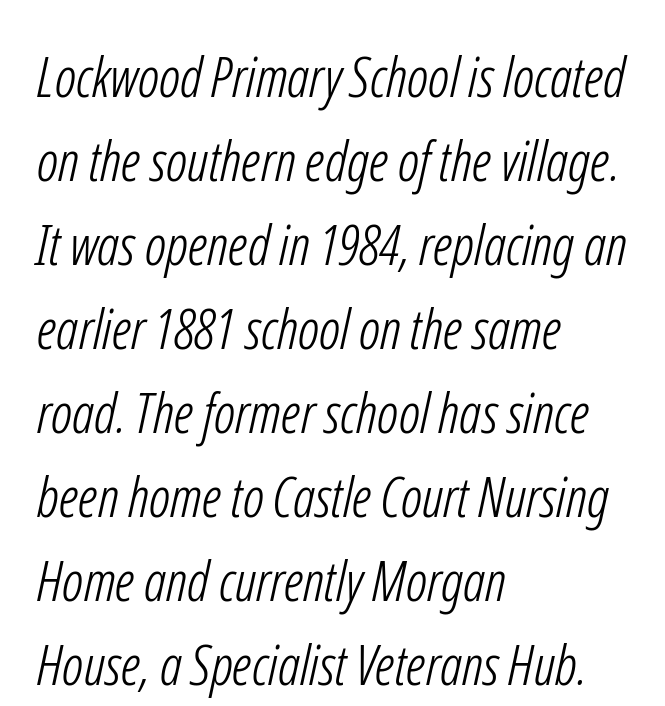
Looks like regular typesetting: each glyph gets only the width it needs. Each new line begins a customary step beneath the previous one. Horizontally, the lines are justified to the leading edge only. Descender tails drop into unmarked territory.
